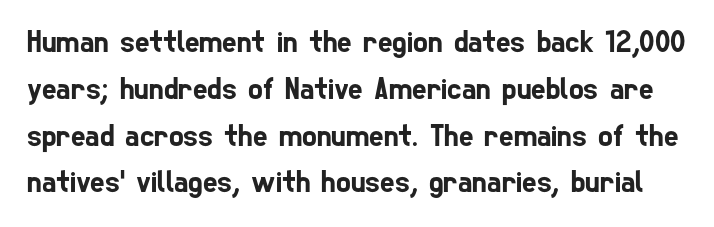
The image shows 31 px condensed sans-serif type; set normal line spacing (1.51x), normal letter spacing, not underlined; low stroke contrast and a medium x-height.
